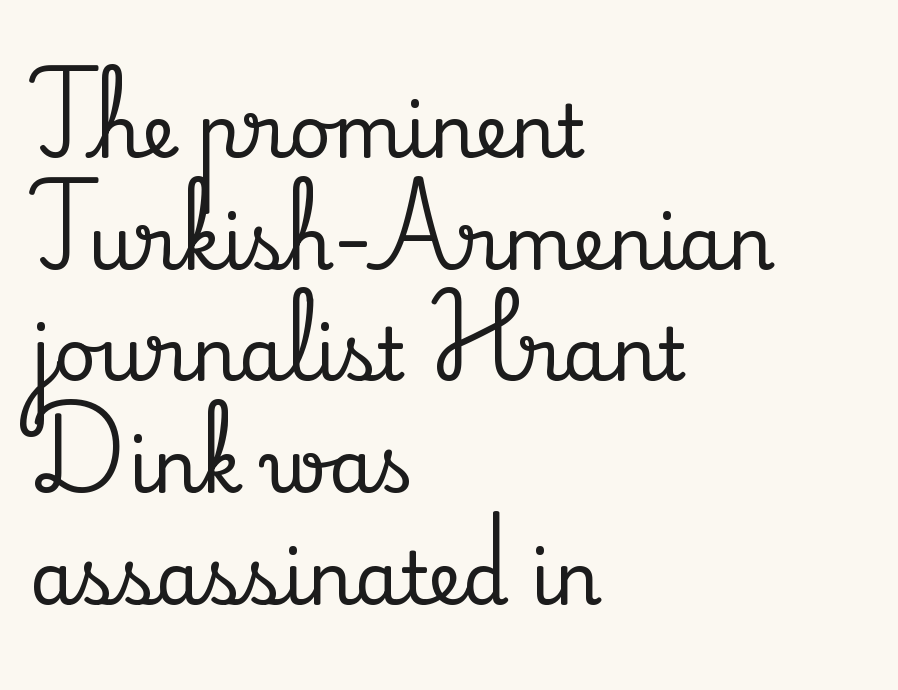
{"serif": "yes", "italic": "no", "width": "normal", "stroke_contrast": "medium", "x_height": "small", "monospaced": "no", "underline": "no", "align": "left", "line_spacing": "normal", "line_spacing_ratio": 1.53, "letter_spacing": "normal", "letter_spacing_em": 0.0, "glyph_px": 73}
